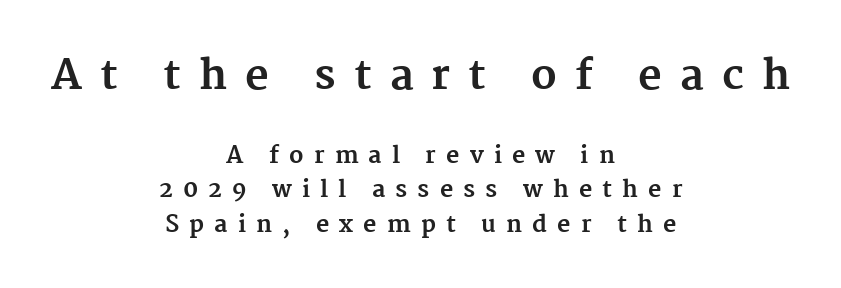
{"serif": "yes", "italic": "no", "bold": "yes", "weight": "bold", "width": "normal", "stroke_contrast": "medium", "x_height": "medium", "monospaced": "no", "underline": "no", "align": "center", "line_spacing": "normal", "line_spacing_ratio": 1.51, "letter_spacing": "wide", "letter_spacing_em": 0.44, "larger_block": "first", "size_ratio": 1.78, "glyph_px": 41}
